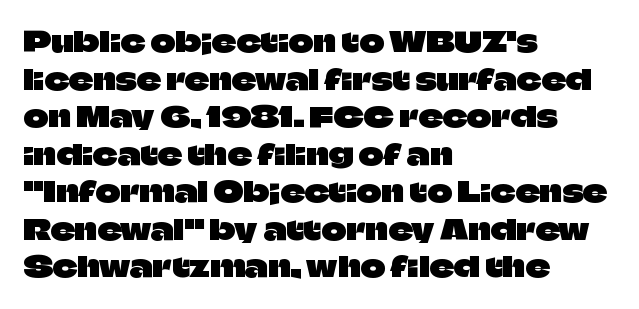
The image shows 27 px text type, upright; set left-aligned, normal line spacing (1.39x), normal letter spacing, not underlined.
